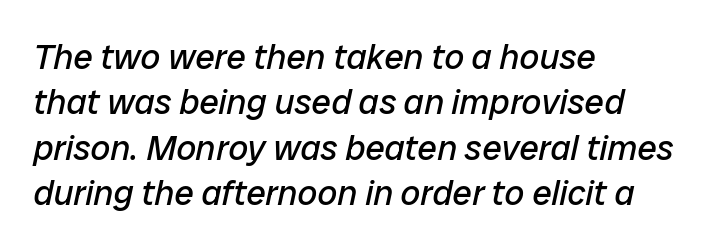
{"italic": "yes", "lean": "right", "slant_degrees": 12, "bold": "no", "weight": "regular", "width": "normal", "stroke_contrast": "low", "x_height": "medium", "monospaced": "no", "underline": "no", "align": "left", "line_spacing": "normal", "line_spacing_ratio": 1.3, "letter_spacing": "normal", "letter_spacing_em": 0.0, "glyph_px": 35}
